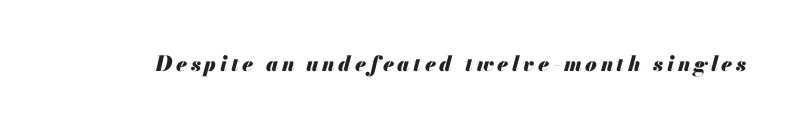
The whole block is typeset with a tilt. Plenty of ink on the page — the face is bold. The strip under each line holds only bare page.
